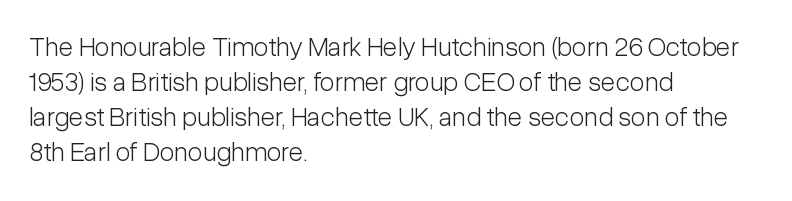
The image shows 27 px text type, upright; set left-aligned, normal line spacing (1.3x), normal letter spacing, not underlined.
